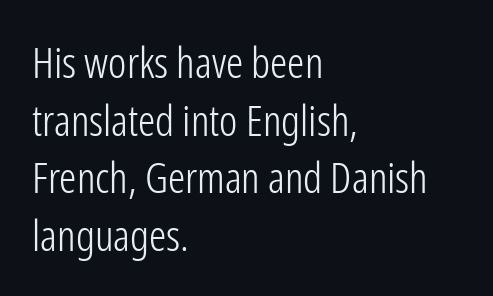
The image shows 43 px light, condensed sans-serif type, upright; set left-aligned, normal line spacing (1.34x), normal letter spacing, not underlined; low stroke contrast and a medium x-height.
